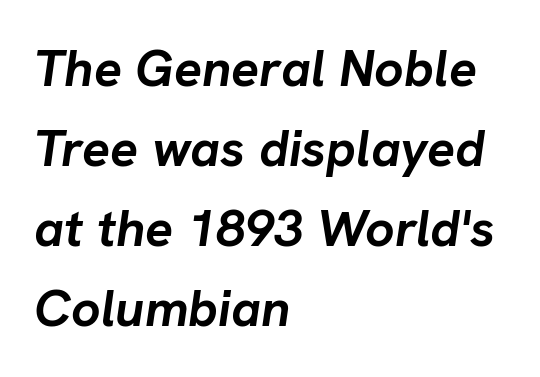
The passage shown is typed in a proportional face where columns would drift. The letters are slanted; this is an italic face. Leftover space on each line is placed entirely after the last word. The designer left line spacing at the default. Descender tails drop into unmarked territory.
